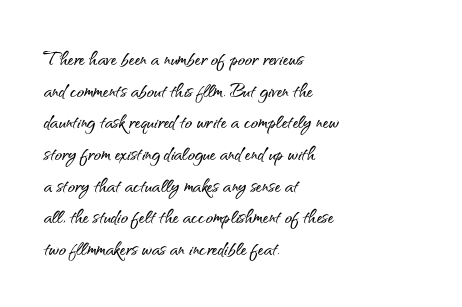
{"underline": "no", "align": "left", "line_spacing": "normal", "line_spacing_ratio": 1.32, "letter_spacing": "normal", "letter_spacing_em": 0.0, "glyph_px": 24}
